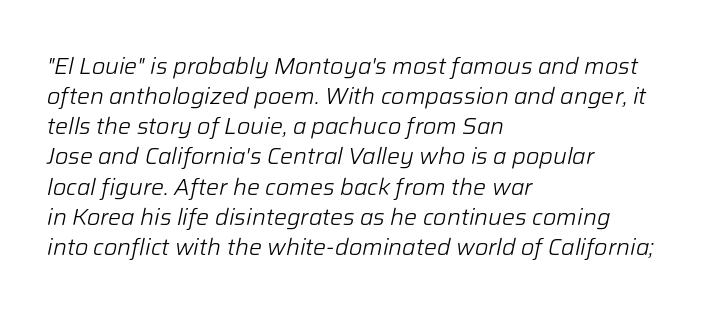
The image shows 23 px text type, italic (leaning right); set left-aligned, normal line spacing (1.31x), normal letter spacing, not underlined.
